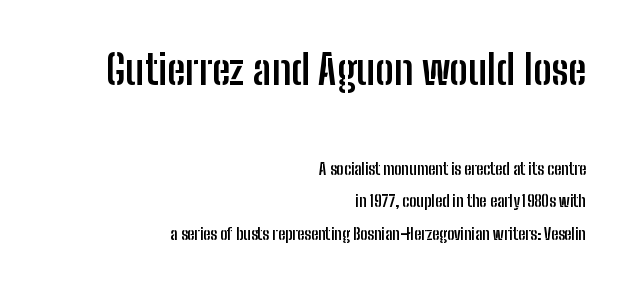
These lines are rendered in a variable-pitch font. Heavy-handed strokes throughout: this text is bold. The horizontal fit of the characters is conventional and even. Examine the stroke ends and you'll find no serifs. Unlike italic type, these characters show no tilt at all.
